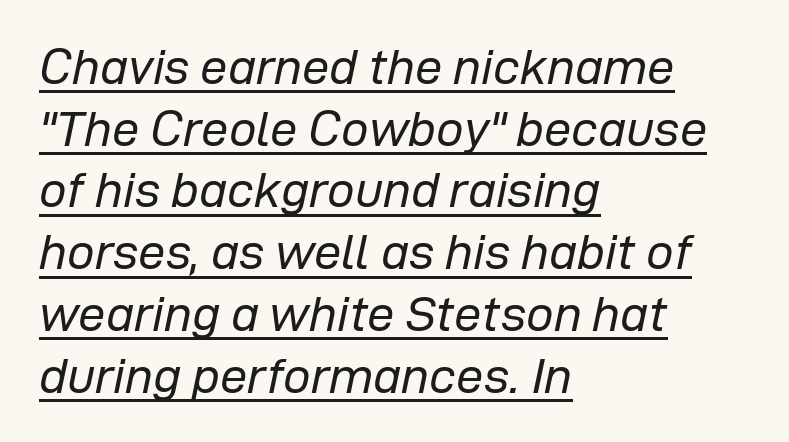
The image shows 49 px regular-weight type, italic (leaning right); set left-aligned, normal line spacing (1.26x), normal letter spacing, underlined; low stroke contrast and a medium x-height.
